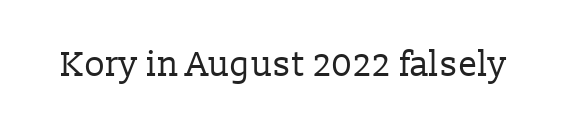
{"serif": "yes", "italic": "no", "bold": "no", "weight": "regular", "width": "normal", "stroke_contrast": "low", "x_height": "medium", "monospaced": "no", "underline": "no", "letter_spacing": "normal", "letter_spacing_em": 0.0, "glyph_px": 35}
